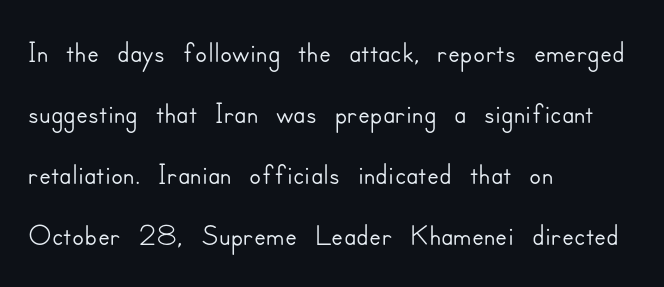
Q: Is the text italic (slanted)? A: No, it is upright.
Q: Is the typeface a serif or a sans-serif typeface? A: Sans-serif.
Q: Is the text underlined? A: No.
Q: How is the paragraph aligned? A: Left-aligned.
Q: Is the spacing between letters normal or unusually wide? A: Normal.
Q: Is the spacing between lines tight, normal or loose? A: Normal.
Q: Width (condensed, normal, or wide)? A: Normal.
Q: Stroke contrast? A: Low.
Q: x-height? A: Small.
Q: Monospaced? A: No.
